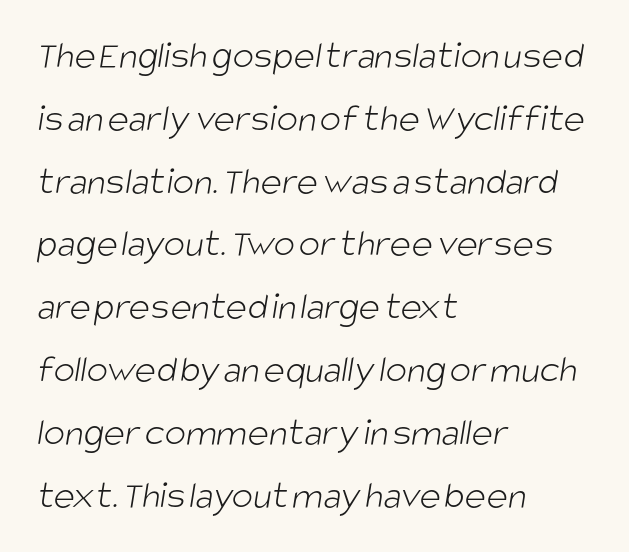
Q: Is the text bold? A: No.
Q: Is the typeface a serif or a sans-serif typeface? A: Sans-serif.
Q: Is the text underlined? A: No.
Q: How is the paragraph aligned? A: Left-aligned.
Q: Is the spacing between letters normal or unusually wide? A: Normal.
Q: Is the spacing between lines tight, normal or loose? A: Normal.
Q: Width (condensed, normal, or wide)? A: Condensed.
Q: Stroke contrast? A: Low.
Q: x-height? A: Large.
Q: Monospaced? A: No.
